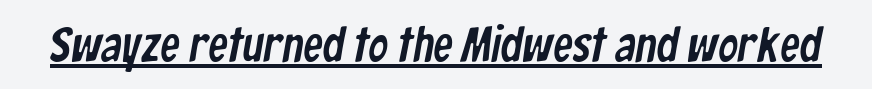
{"serif": "no", "width": "condensed", "stroke_contrast": "low", "x_height": "medium", "monospaced": "no", "underline": "yes", "letter_spacing": "normal", "letter_spacing_em": 0.0, "glyph_px": 49}
